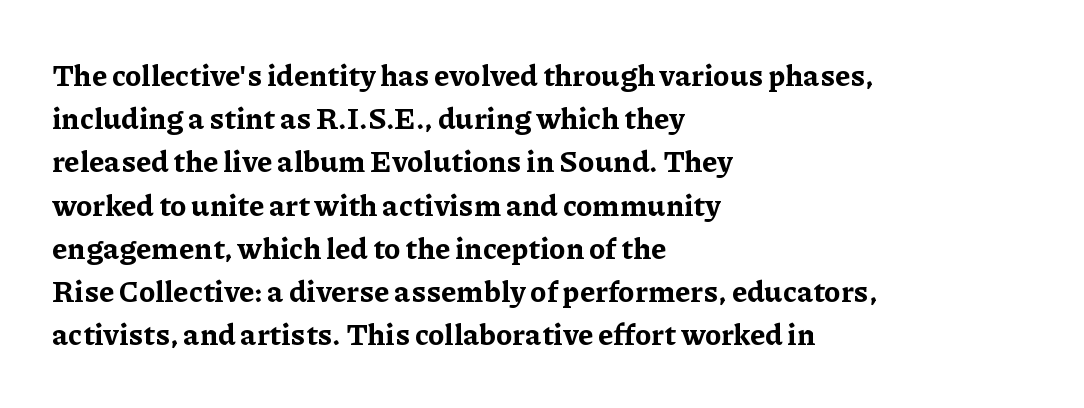
In CSS terms this would be text-align: left. Letters rest on an invisible, unmarked baseline. This is heavy type, rendered in bold. The typography opts for an upright posture over an oblique one. The passage shown is typed in a proportional face where columns would drift.
